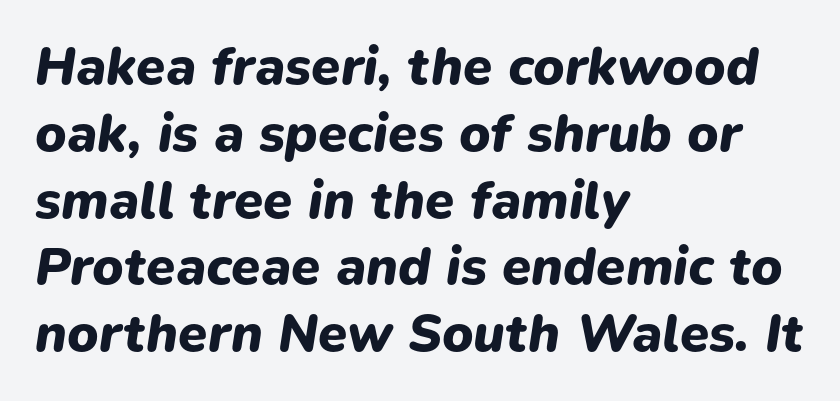
You can tell it's italic because the verticals aren't actually vertical. Notice how thick the strokes are: this is what a full bold looks like. Does the leading feel generous? No, just average. Tracking value appears to be zero — textbook default spacing.
